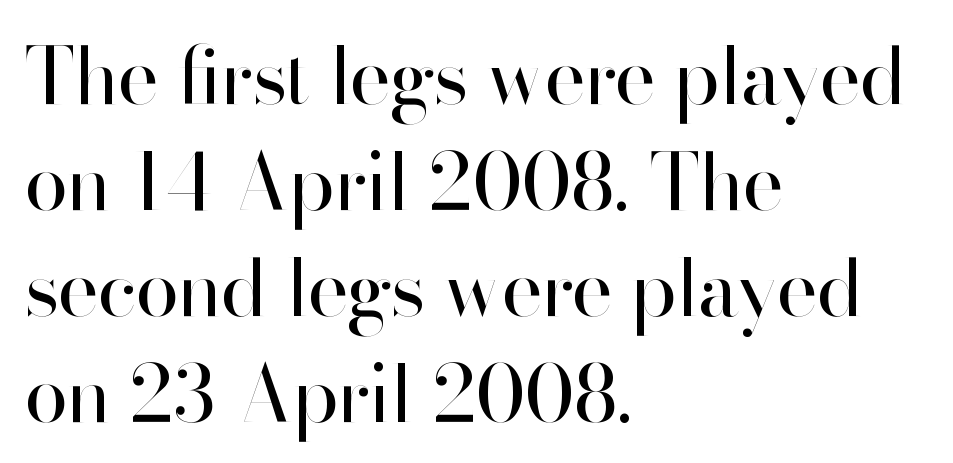
The ragged edge is on the right, which tells us the setting is flush left. A quiet, ordinary-to-light weight characterises the typeface. Looks like regular typesetting: each glyph gets only the width it needs. The font family rendered here belongs to the sans-serif group. Horizontal bands of white between lines are of average thickness. The rendering keeps characters at their native spacing.
